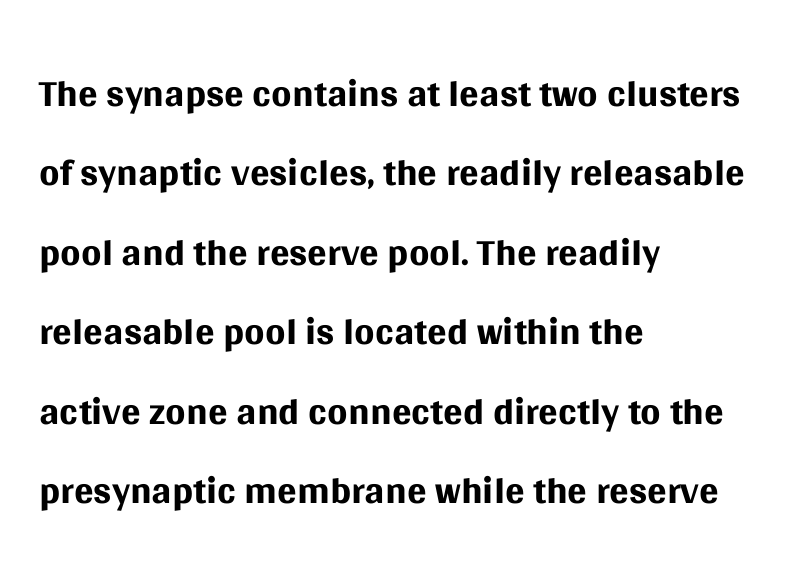
Q: Is the text bold? A: No.
Q: Is the text italic (slanted)? A: No, it is upright.
Q: Is the typeface a serif or a sans-serif typeface? A: Sans-serif.
Q: Is the text underlined? A: No.
Q: How is the paragraph aligned? A: Left-aligned.
Q: Is the spacing between letters normal or unusually wide? A: Normal.
Q: Is the spacing between lines tight, normal or loose? A: Normal.
Q: Width (condensed, normal, or wide)? A: Normal.
Q: Stroke contrast? A: Medium.
Q: x-height? A: Large.
Q: Monospaced? A: No.
